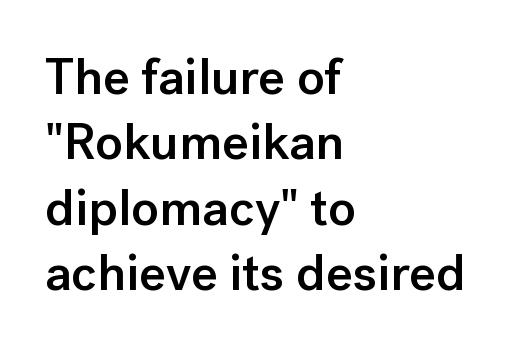
{"serif": "no", "italic": "no", "bold": "semi", "weight": "semibold", "width": "normal", "stroke_contrast": "low", "x_height": "medium", "monospaced": "no", "underline": "no", "align": "left", "line_spacing": "normal", "line_spacing_ratio": 1.28, "letter_spacing": "normal", "letter_spacing_em": 0.0, "glyph_px": 51}
